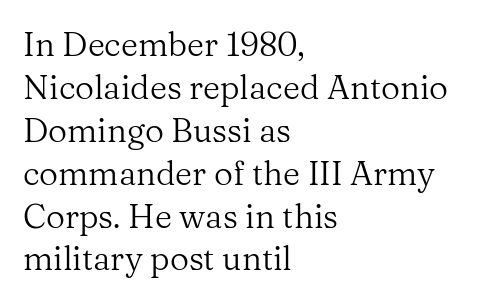
Q: Is the text bold? A: No.
Q: Is the text italic (slanted)? A: No, it is upright.
Q: Is the typeface a serif or a sans-serif typeface? A: Serif.
Q: Is the text underlined? A: No.
Q: How is the paragraph aligned? A: Left-aligned.
Q: Is the spacing between letters normal or unusually wide? A: Normal.
Q: Is the spacing between lines tight, normal or loose? A: Normal.
Q: Width (condensed, normal, or wide)? A: Normal.
Q: Stroke contrast? A: Medium.
Q: x-height? A: Medium.
Q: Monospaced? A: No.
